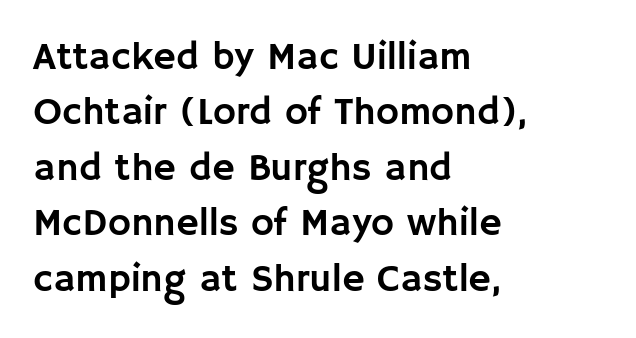
This rendering features lettering with no underline. Caption: standard tracking, unaltered. Honestly, the row spacing looks completely unremarkable. Varying glyph widths throughout — classic text-font behaviour. Is the block centered? No — it sits flush against the left margin. Ascenders rise straight up at ninety degrees.
